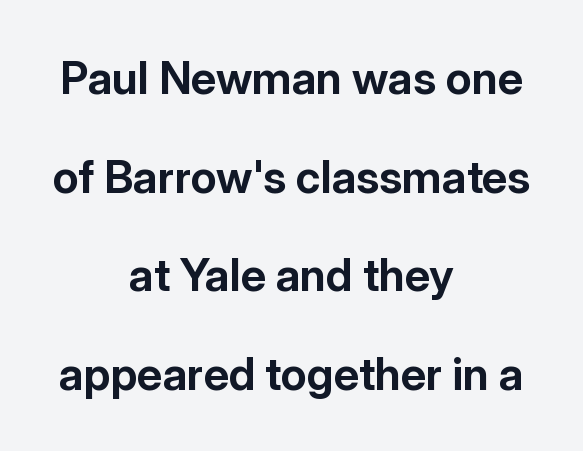
In terms of weight, the rendering is a true, heavy bold. The typography opts for an upright posture over an oblique one. Visually the block forms a symmetrical silhouette, jagged on both flanks. Rule under the text: the space is simply empty. Is this a fixed-width face? No — the glyphs have proportional, varying widths.
